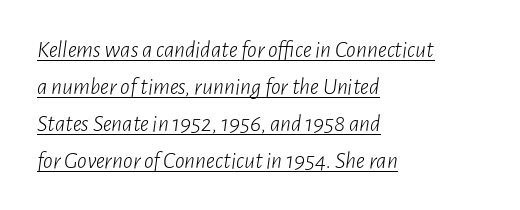
The image shows 24 px text type, italic (leaning right); set left-aligned, normal line spacing (1.54x), normal letter spacing, underlined.
